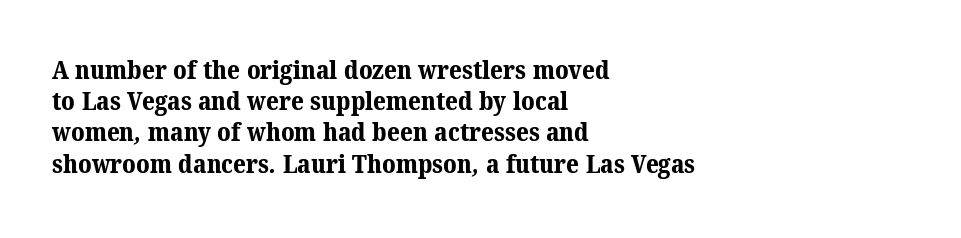
The image shows 25 px bold type; set left-aligned, normal line spacing (1.25x), normal letter spacing, not underlined.
